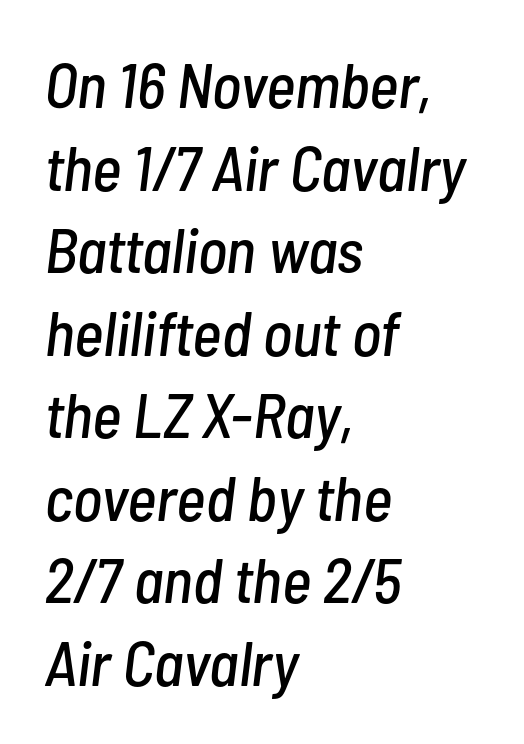
{"italic": "yes", "lean": "right", "slant_degrees": 7, "width": "condensed", "stroke_contrast": "low", "x_height": "medium", "monospaced": "no", "underline": "no", "align": "left", "line_spacing": "normal", "line_spacing_ratio": 1.31, "letter_spacing": "normal", "letter_spacing_em": 0.0, "glyph_px": 63}
